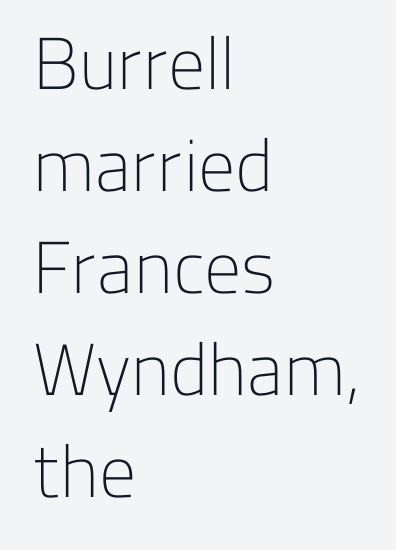
The strokes are not fattened; the text isn't bold. The typeface chosen for these lines omits serifs. Each line starts at the same left margin while the right side varies. Descenders hang freely into open space.
